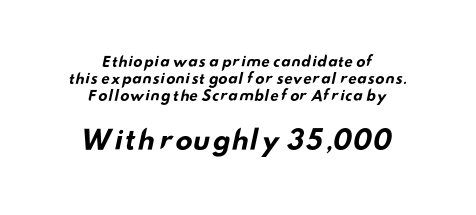
The letterforms sit shoulder to shoulder at normal distance. Typesetter's note: full bold, strokes at maximum text heaviness. Reading top to bottom, the characters get bigger at the block break. Nobody drew a line under any word here. The rendering positions every line midway between the sides.
